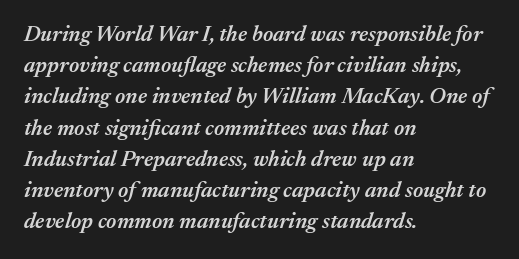
{"italic": "yes", "lean": "right", "slant_degrees": 17, "bold": "semi", "underline": "no", "align": "left", "line_spacing": "normal", "line_spacing_ratio": 1.42, "letter_spacing": "normal", "letter_spacing_em": 0.0, "glyph_px": 22}
